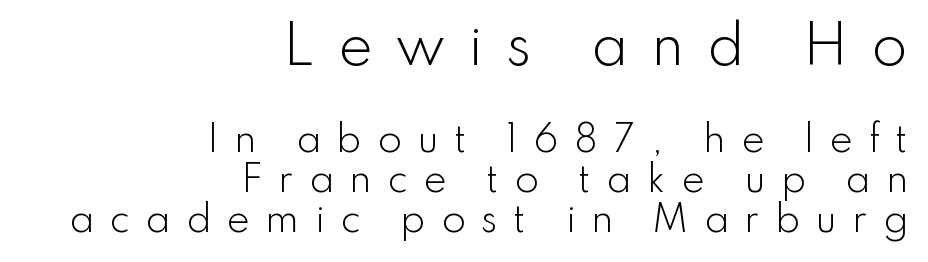
{"serif": "no", "italic": "no", "bold": "no", "weight": "light", "width": "normal", "stroke_contrast": "low", "x_height": "small", "monospaced": "no", "underline": "no", "align": "right", "line_spacing": "tight", "line_spacing_ratio": 1.14, "letter_spacing": "wide", "letter_spacing_em": 0.44, "larger_block": "first", "size_ratio": 1.49, "glyph_px": 52}
